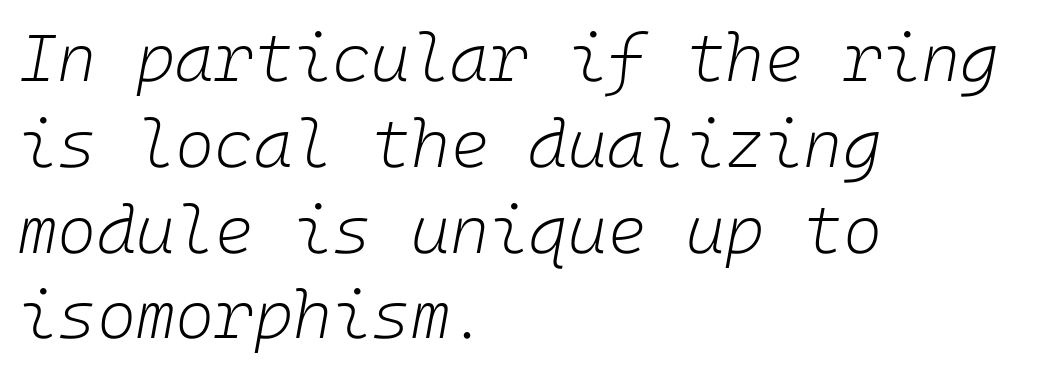
{"italic": "yes", "lean": "right", "slant_degrees": 10, "bold": "no", "weight": "light", "width": "normal", "stroke_contrast": "low", "x_height": "medium", "underline": "no", "align": "left", "line_spacing": "normal", "line_spacing_ratio": 1.28, "letter_spacing": "normal", "letter_spacing_em": 0.0, "glyph_px": 67}
